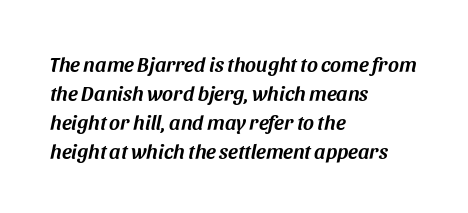
The image shows 21 px text type, italic (leaning right); set left-aligned, normal line spacing (1.38x), normal letter spacing, not underlined.
